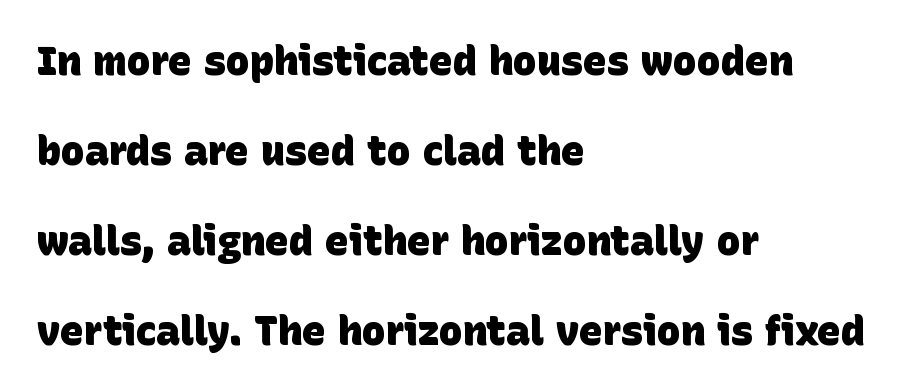
Every row of glyphs begins at an identical x-position on the left. Set as a true bold cut, around the 700 mark. Do the characters align in a grid? No, the font is proportional. Each letter's strokes conclude bluntly, with no projecting serifs. The passage shown stacks its lines with a broad gap.
